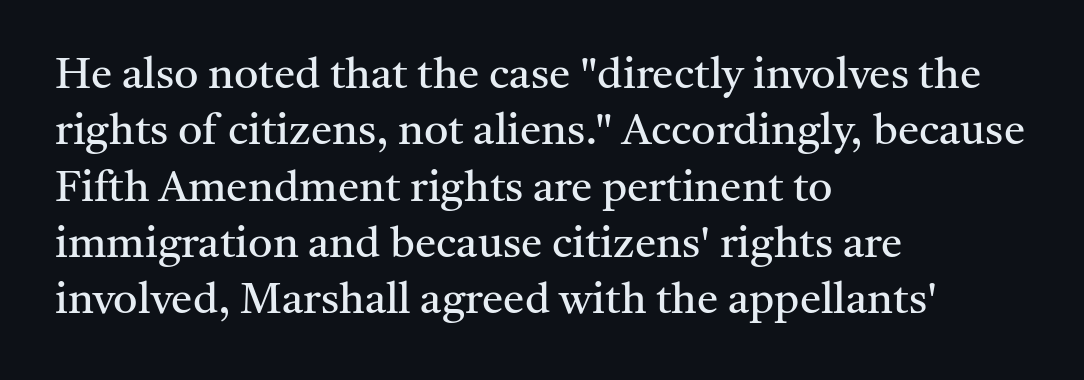
Bold? No — there's no thickening of the strokes. The space beneath each line is pristine and unruled. Old-style or modern, the face here clearly has serifs. Tall strokes in this sample are plumb rather than angled. Rows of type keep a routine distance in the vertical direction.
